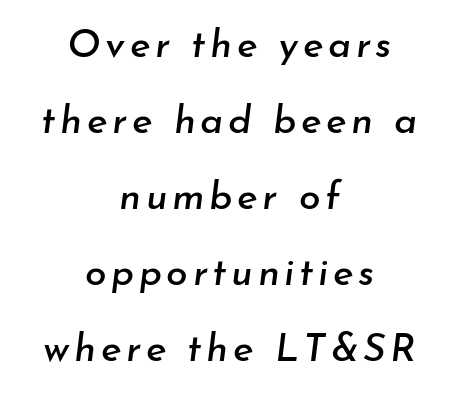
{"italic": "yes", "lean": "right", "slant_degrees": 7, "width": "normal", "stroke_contrast": "low", "x_height": "small", "monospaced": "no", "underline": "no", "align": "center", "line_spacing": "loose", "line_spacing_ratio": 1.95, "glyph_px": 39}
